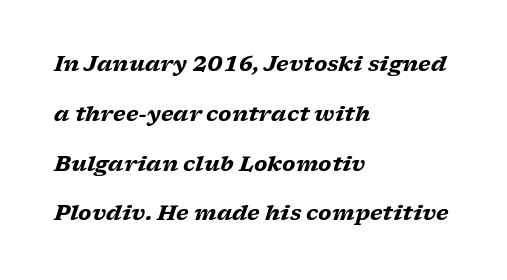
{"italic": "yes", "lean": "right", "slant_degrees": 17, "bold": "yes", "underline": "no", "align": "left", "line_spacing": "loose", "line_spacing_ratio": 2.37, "letter_spacing": "normal", "letter_spacing_em": 0.0, "glyph_px": 21}
